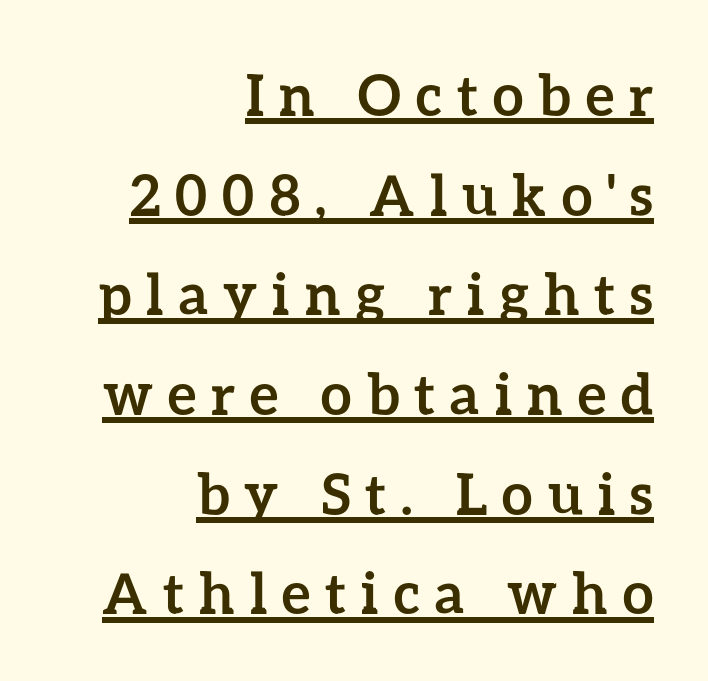
Q: Is the text bold? A: Yes.
Q: Is the text italic (slanted)? A: No, it is upright.
Q: Is the text underlined? A: Yes.
Q: How is the paragraph aligned? A: Right-aligned.
Q: Is the spacing between letters normal or unusually wide? A: Unusually wide.
Q: Width (condensed, normal, or wide)? A: Normal.
Q: Stroke contrast? A: Low.
Q: x-height? A: Medium.
Q: Monospaced? A: No.
